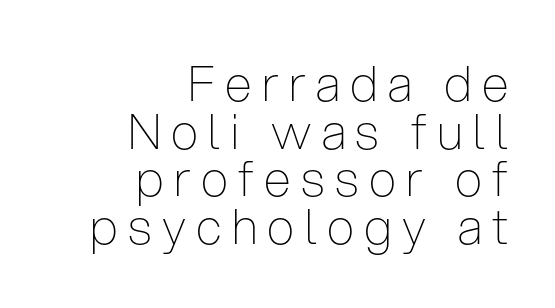
{"serif": "no", "italic": "no", "bold": "no", "weight": "thin", "width": "condensed", "stroke_contrast": "low", "x_height": "medium", "monospaced": "no", "underline": "no", "align": "right", "line_spacing": "tight", "line_spacing_ratio": 0.97, "letter_spacing": "wide", "letter_spacing_em": 0.21, "glyph_px": 49}
